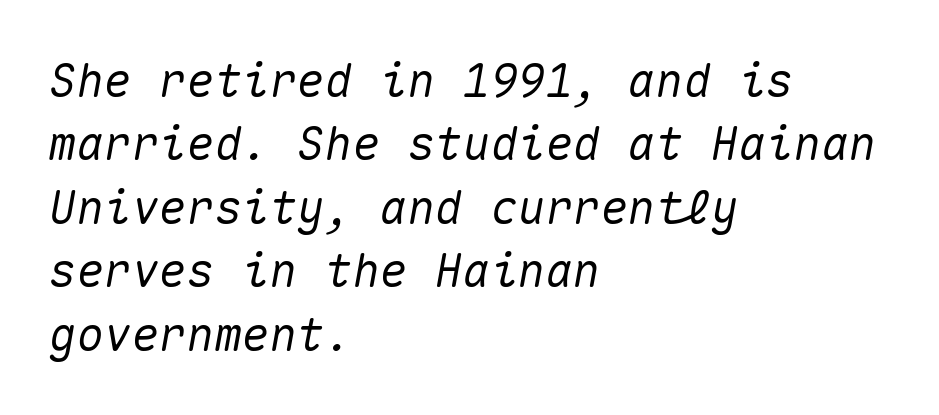
The face used here has a pronounced slope to its letters. One glance says typical: line gaps are just what's usual. Notice how the passage keeps a crisp vertical edge on the left only. Looks like terminal output: every glyph gets an equal slot. Glyph-to-glyph distance matches everyday printed text.
